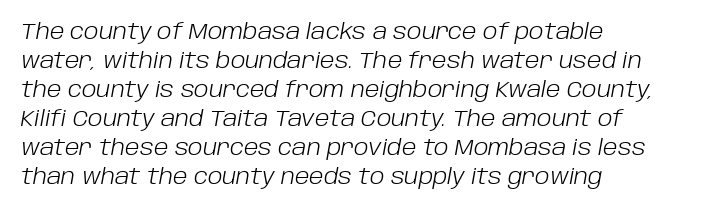
The image shows 22 px text type, italic (leaning right); set left-aligned, normal line spacing (1.32x), normal letter spacing, not underlined.
